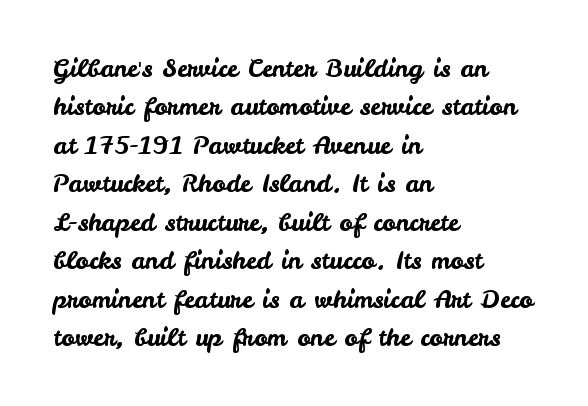
These lines stack with their left ends in a neat column. Leading matches the norm, producing a regular column. No extra tracking has been applied to these lines. Type without underlining.
